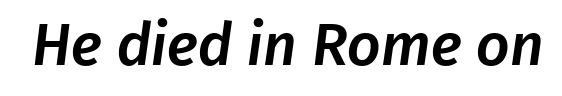
Q: Is the typeface a serif or a sans-serif typeface? A: Sans-serif.
Q: Is the text underlined? A: No.
Q: Is the spacing between letters normal or unusually wide? A: Normal.
Q: Width (condensed, normal, or wide)? A: Normal.
Q: Stroke contrast? A: Low.
Q: x-height? A: Medium.
Q: Monospaced? A: No.
